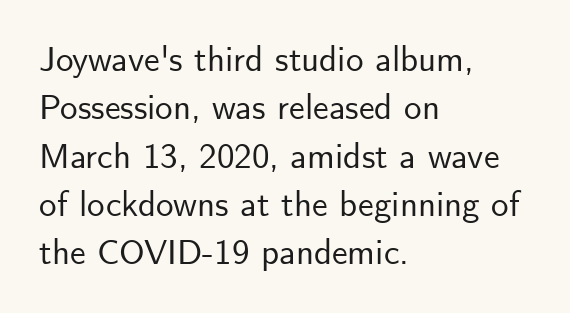
The image shows 35 px sans-serif type, upright; set left-aligned, normal line spacing (1.38x), normal letter spacing, not underlined; low stroke contrast and a small x-height.
